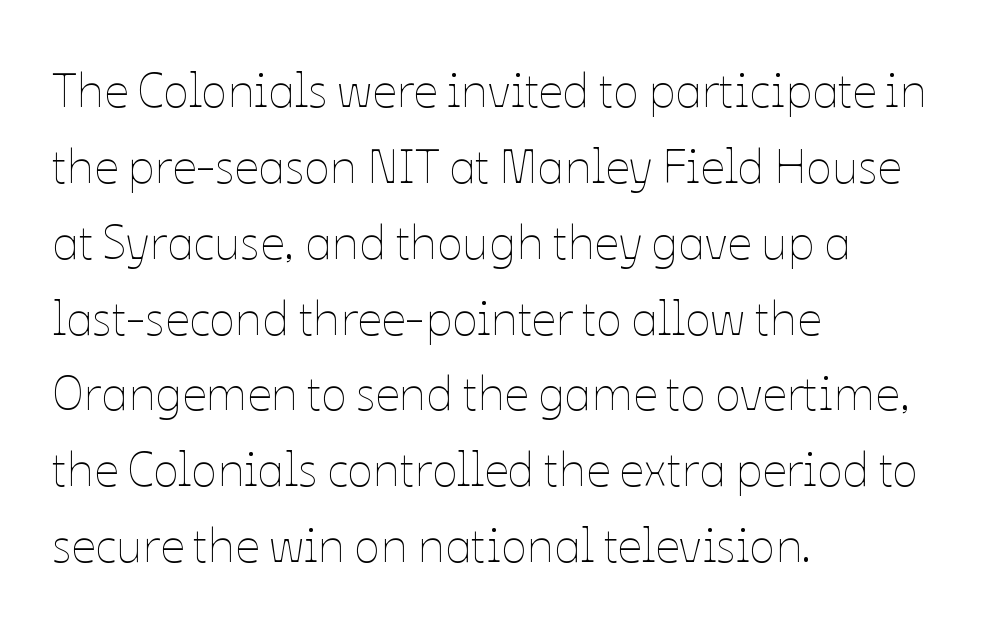
Q: Is the text bold? A: No.
Q: Is the text italic (slanted)? A: No, it is upright.
Q: Is the text underlined? A: No.
Q: How is the paragraph aligned? A: Left-aligned.
Q: Is the spacing between letters normal or unusually wide? A: Normal.
Q: Is the spacing between lines tight, normal or loose? A: Normal.
Q: Width (condensed, normal, or wide)? A: Normal.
Q: Stroke contrast? A: Low.
Q: x-height? A: Medium.
Q: Monospaced? A: No.
